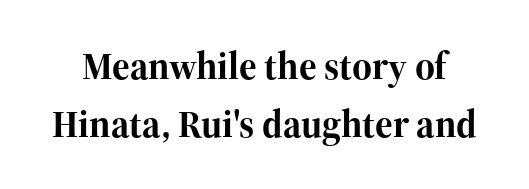
{"serif": "yes", "italic": "no", "bold": "yes", "weight": "bold", "width": "normal", "stroke_contrast": "high", "x_height": "medium", "monospaced": "no", "underline": "no", "line_spacing": "normal", "line_spacing_ratio": 1.52, "letter_spacing": "normal", "letter_spacing_em": 0.0, "glyph_px": 38}
